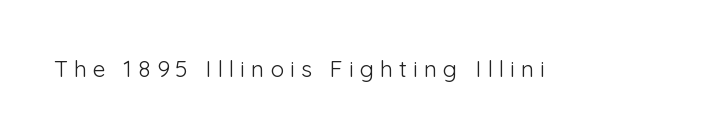
{"italic": "no", "bold": "no", "underline": "no", "letter_spacing": "wide", "letter_spacing_em": 0.26, "glyph_px": 23}
